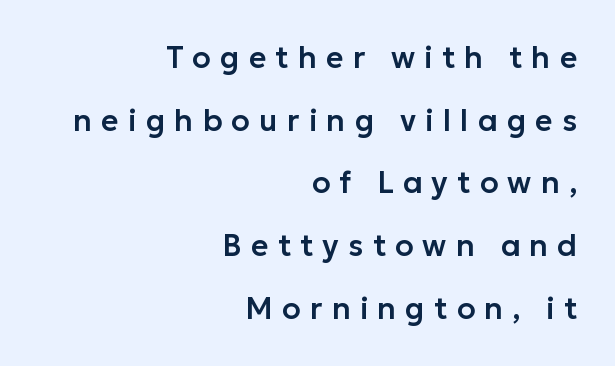
Q: Is the text italic (slanted)? A: No, it is upright.
Q: Is the typeface a serif or a sans-serif typeface? A: Sans-serif.
Q: Is the text underlined? A: No.
Q: How is the paragraph aligned? A: Right-aligned.
Q: Is the spacing between letters normal or unusually wide? A: Unusually wide.
Q: Is the spacing between lines tight, normal or loose? A: Loose.
Q: Width (condensed, normal, or wide)? A: Normal.
Q: Stroke contrast? A: Low.
Q: x-height? A: Medium.
Q: Monospaced? A: No.
